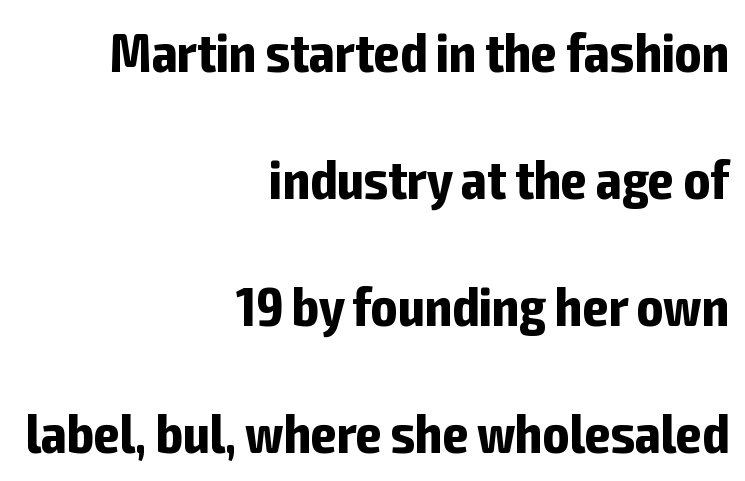
{"serif": "no", "italic": "no", "bold": "yes", "weight": "bold", "width": "condensed", "stroke_contrast": "low", "x_height": "medium", "monospaced": "no", "underline": "no", "align": "right", "line_spacing": "loose", "line_spacing_ratio": 2.31, "letter_spacing": "normal", "letter_spacing_em": 0.0, "glyph_px": 55}
